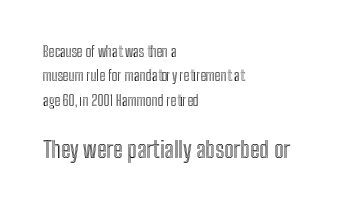
{"italic": "no", "underline": "no", "align": "left", "line_spacing_ratio": 1.75, "letter_spacing": "normal", "letter_spacing_em": 0.0, "larger_block": "second", "size_ratio": 1.64, "glyph_px": 23}
